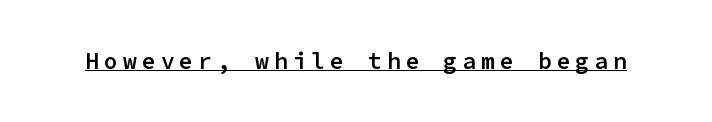
Q: Is the text bold? A: Semi-bold.
Q: Is the text italic (slanted)? A: No, it is upright.
Q: Is the text underlined? A: Yes.
Q: Is the spacing between letters normal or unusually wide? A: Unusually wide.
